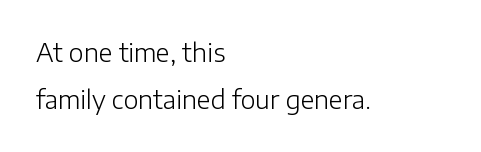
Q: Is the text bold? A: No.
Q: Is the text italic (slanted)? A: No, it is upright.
Q: Is the text underlined? A: No.
Q: How is the paragraph aligned? A: Left-aligned.
Q: Is the spacing between letters normal or unusually wide? A: Normal.
